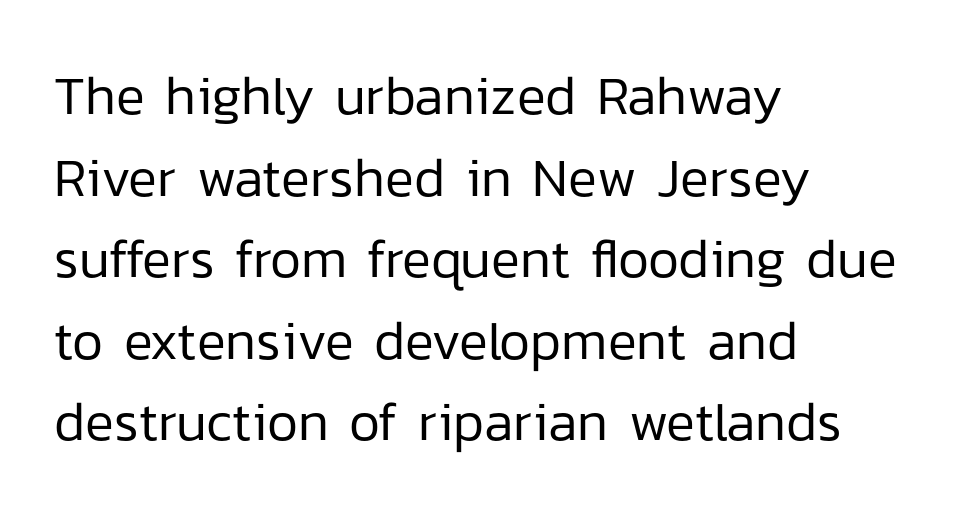
{"serif": "no", "italic": "no", "bold": "no", "weight": "regular", "width": "normal", "stroke_contrast": "low", "x_height": "medium", "monospaced": "no", "underline": "no", "align": "left", "line_spacing": "normal", "line_spacing_ratio": 1.51, "letter_spacing": "normal", "letter_spacing_em": 0.0, "glyph_px": 54}
